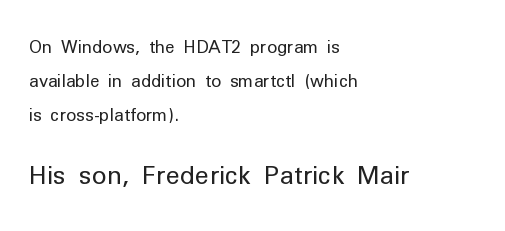
The image shows 25 px text type, upright; set left-aligned, loose line spacing (1.99x), normal letter spacing, not underlined; the second (bottom) block is 1.47x larger.
